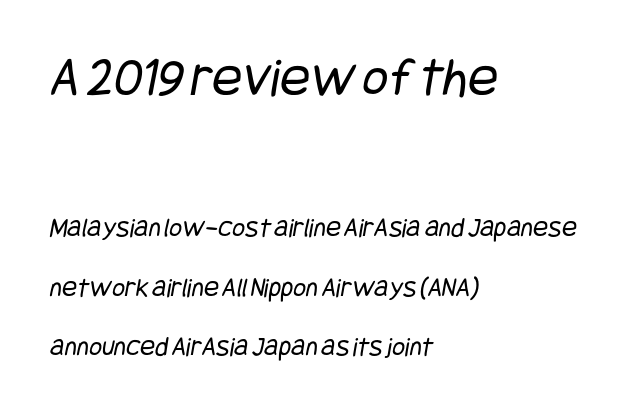
Q: Is the text bold? A: No.
Q: Is the typeface a serif or a sans-serif typeface? A: Sans-serif.
Q: Is the text underlined? A: No.
Q: How is the paragraph aligned? A: Left-aligned.
Q: Is the spacing between letters normal or unusually wide? A: Normal.
Q: Is the spacing between lines tight, normal or loose? A: Loose.
Q: Which block of text is set in a larger size, the first (top) or the second (bottom)? A: The first (top) one.
Q: Width (condensed, normal, or wide)? A: Condensed.
Q: Stroke contrast? A: Low.
Q: x-height? A: Large.
